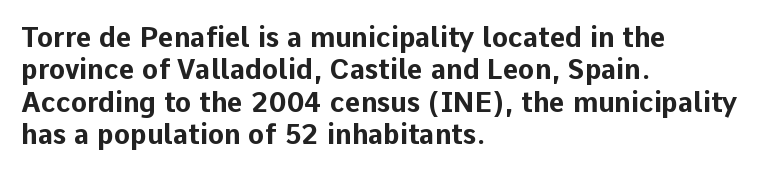
{"italic": "no", "bold": "yes", "underline": "no", "align": "left", "line_spacing_ratio": 1.2, "letter_spacing": "normal", "letter_spacing_em": 0.0, "glyph_px": 27}
